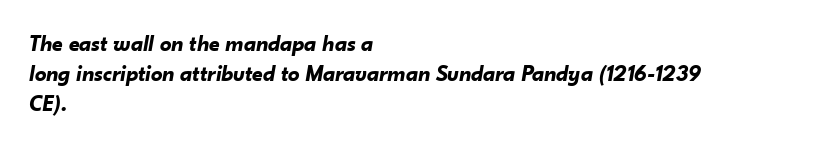
Does the weight exceed regular? Yes, all the way to bold. Does extra space separate the letters? No, they use regular spacing. The text carries the slant typical of an italic or oblique font. Vertically, the passage feels balanced, rows spaced as you'd expect. Each line starts at the same left margin while the right side varies. Check the space under the baseline: it is left empty.
